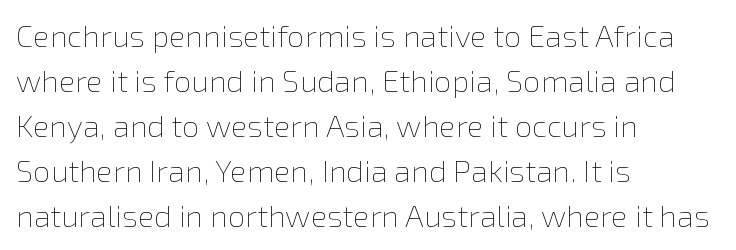
The type is set solid horizontally, with unmodified tracking. These lines are rendered in a variable-pitch font. Tall strokes in this sample are plumb rather than angled. The block of text has a typical density, with ordinary space between rows. The letters look calm and open, with moderate or lighter stems. Each line starts at the same left margin while the right side varies.
